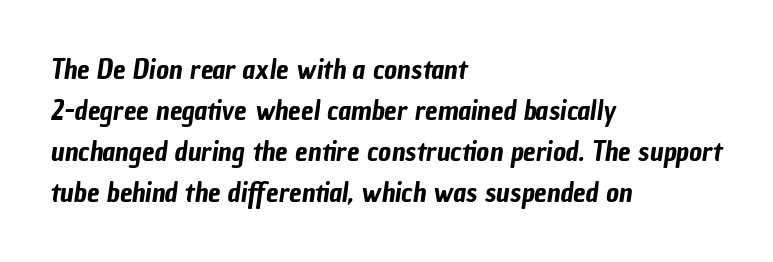
The rendering uses a moderate line-height, typical for paragraphs. Has an underline been added? It has not. Proportional: the letters do not fall into vertical columns. Check where the strokes stop: nothing finishes them off — pure sans. There is no visible air inserted between adjacent glyphs. If you drew a ruler down the left edge, every line would touch it.
